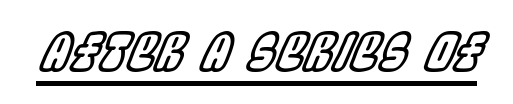
{"italic": "yes", "lean": "right", "slant_degrees": 22, "width": "condensed", "x_height": "large", "monospaced": "no", "underline": "yes", "letter_spacing": "normal", "letter_spacing_em": 0.0, "glyph_px": 51}
